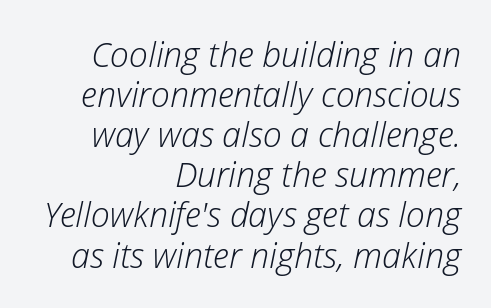
Q: Is the text bold? A: No.
Q: Is the text italic (slanted)? A: Yes, it leans right by about 12 degrees.
Q: Is the text underlined? A: No.
Q: How is the paragraph aligned? A: Right-aligned.
Q: Is the spacing between letters normal or unusually wide? A: Normal.
Q: Width (condensed, normal, or wide)? A: Normal.
Q: Stroke contrast? A: Low.
Q: x-height? A: Medium.
Q: Monospaced? A: No.
